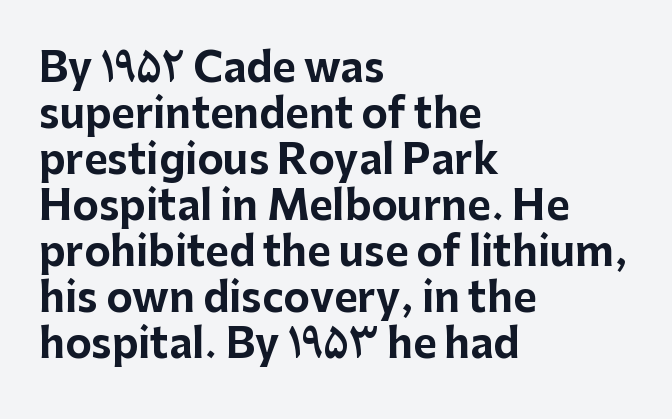
{"serif": "no", "italic": "no", "bold": "yes", "weight": "bold", "width": "normal", "stroke_contrast": "low", "x_height": "medium", "monospaced": "no", "underline": "no", "align": "left", "line_spacing": "tight", "line_spacing_ratio": 1.15, "letter_spacing": "normal", "letter_spacing_em": 0.0, "glyph_px": 40}
